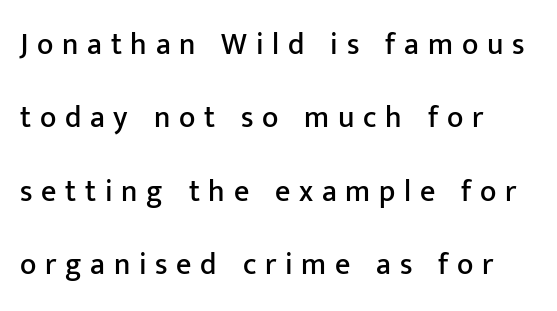
{"serif": "no", "italic": "no", "width": "normal", "stroke_contrast": "low", "x_height": "medium", "monospaced": "no", "underline": "no", "align": "left", "line_spacing": "loose", "line_spacing_ratio": 2.45, "letter_spacing": "wide", "letter_spacing_em": 0.29, "glyph_px": 30}
